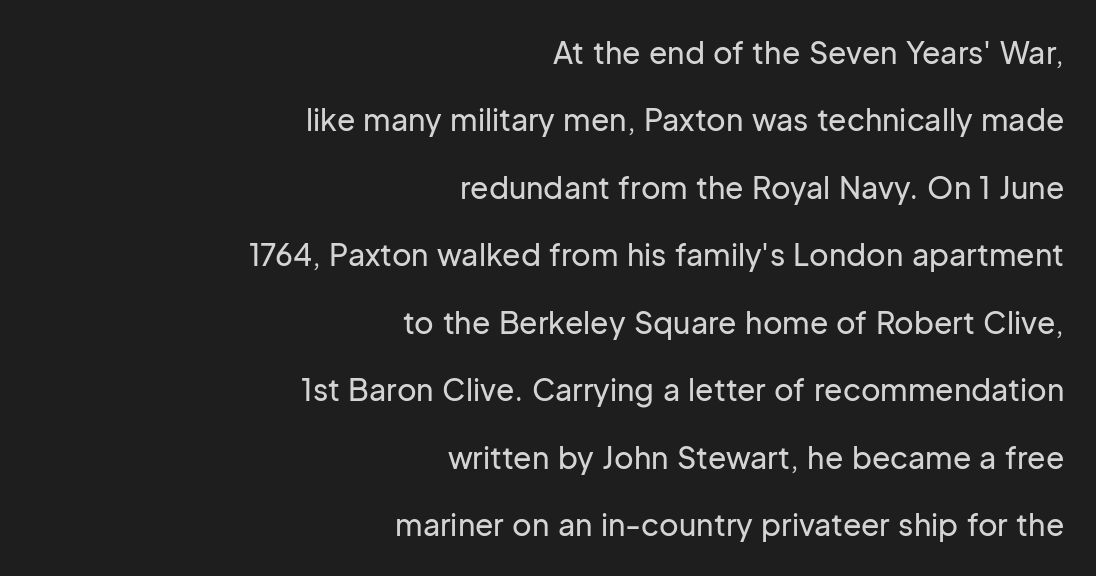
The image shows 30 px sans-serif type, upright; set right-aligned, loose line spacing (2.25x), normal letter spacing, not underlined; low stroke contrast and a medium x-height.
